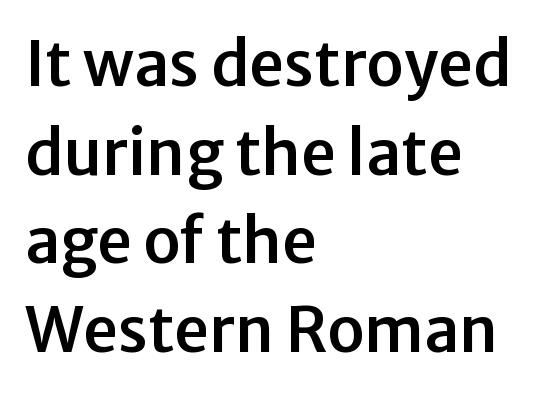
Spacing between characters is what you'd get straight out of the box. The letters stand upright; this is a roman face. The space between consecutive lines is moderate. Does the copy run flush right? No — it runs flush left. You could not count columns in this text — the font is proportionally spaced. What kind of face is this? One without serifs — a sans.
